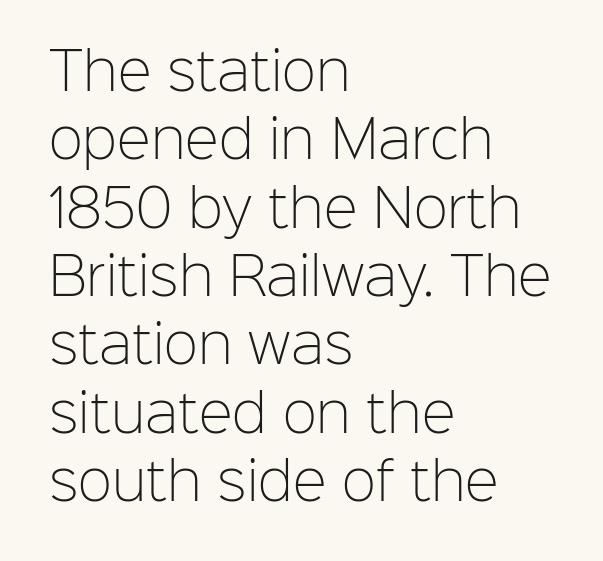
{"serif": "no", "italic": "no", "bold": "no", "weight": "light", "width": "normal", "stroke_contrast": "low", "x_height": "medium", "monospaced": "no", "underline": "no", "align": "left", "line_spacing": "normal", "line_spacing_ratio": 1.34, "letter_spacing": "normal", "letter_spacing_em": 0.0, "glyph_px": 51}
